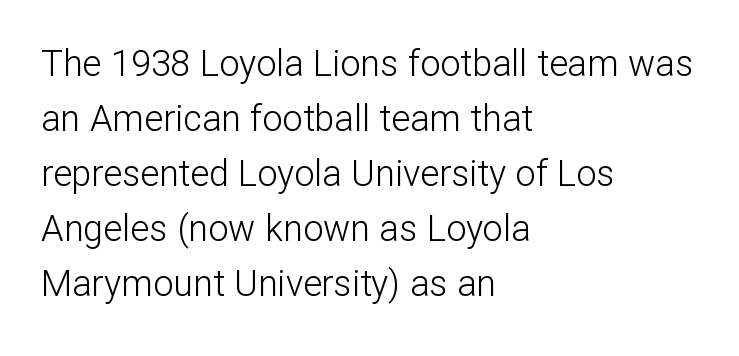
Notice how the stems are strictly vertical — no italics here. One glance says typical: line gaps are just what's usual. Every row of glyphs begins at an identical x-position on the left. To sum up the face: it is a sans, with no serifs. The face used here is proportionally spaced, like ordinary book or web type. No word sits above an underline.
